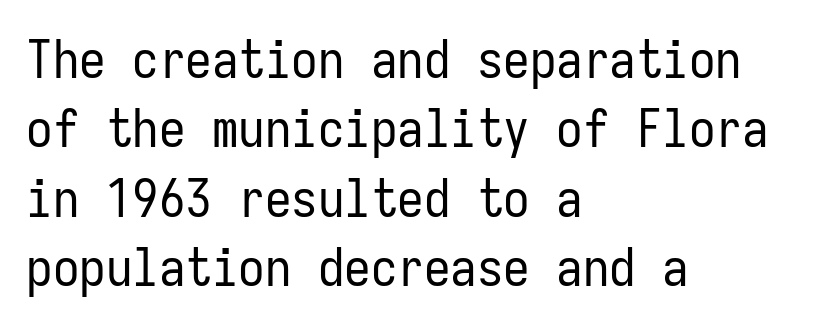
Q: Is the text bold? A: No.
Q: Is the text italic (slanted)? A: No, it is upright.
Q: Is the typeface a serif or a sans-serif typeface? A: Sans-serif.
Q: Is the text underlined? A: No.
Q: How is the paragraph aligned? A: Left-aligned.
Q: Is the spacing between letters normal or unusually wide? A: Normal.
Q: Is the spacing between lines tight, normal or loose? A: Normal.
Q: Width (condensed, normal, or wide)? A: Condensed.
Q: Stroke contrast? A: Low.
Q: x-height? A: Medium.
Q: Monospaced? A: Yes.
